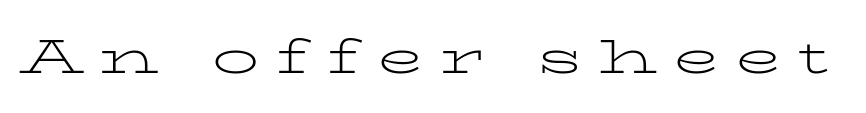
Q: Is the text bold? A: No.
Q: Is the text italic (slanted)? A: No, it is upright.
Q: Is the typeface a serif or a sans-serif typeface? A: Serif.
Q: Is the text underlined? A: No.
Q: Is the spacing between letters normal or unusually wide? A: Unusually wide.
Q: Width (condensed, normal, or wide)? A: Wide.
Q: Stroke contrast? A: Low.
Q: x-height? A: Medium.
Q: Monospaced? A: No.
